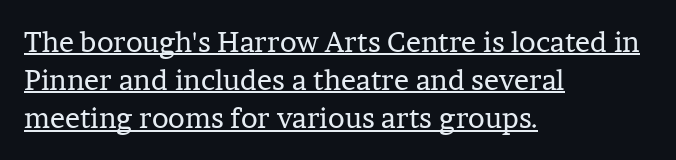
Q: Is the text bold? A: No.
Q: Is the text italic (slanted)? A: No, it is upright.
Q: Is the typeface a serif or a sans-serif typeface? A: Serif.
Q: Is the text underlined? A: Yes.
Q: How is the paragraph aligned? A: Left-aligned.
Q: Is the spacing between letters normal or unusually wide? A: Normal.
Q: Is the spacing between lines tight, normal or loose? A: Normal.
Q: Width (condensed, normal, or wide)? A: Normal.
Q: Stroke contrast? A: Low.
Q: x-height? A: Medium.
Q: Monospaced? A: No.
